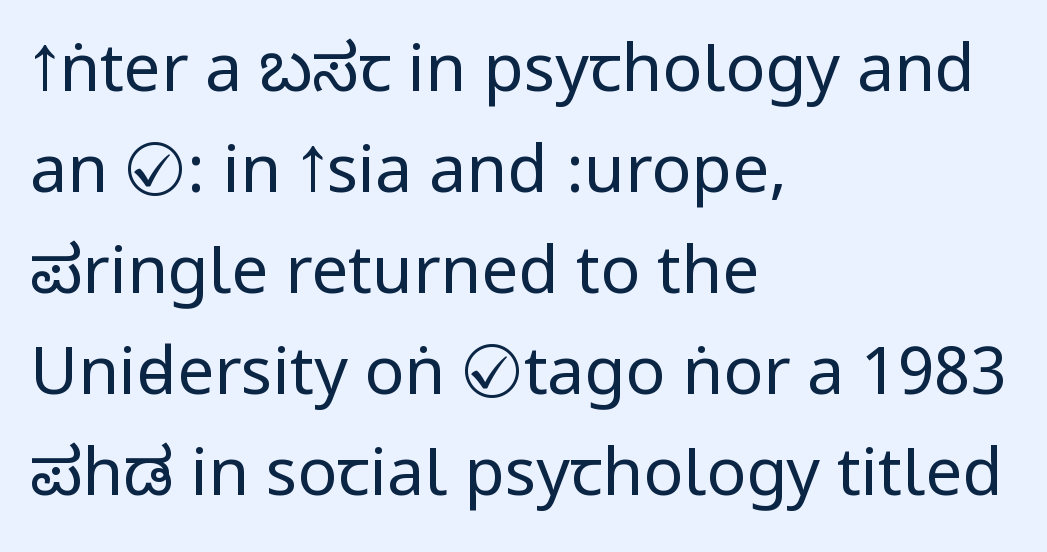
Alignment: flush left. Stroke mass is kept to a normal reading level or below. Default kerning and tracking; the words read as compact shapes. The block of text has a typical density, with ordinary space between rows. This is the regular roman posture of the typeface. In terms of letterform style, serifs are entirely absent.
